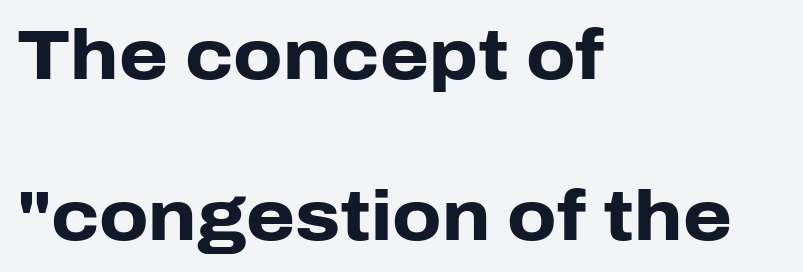
One-word summary of the alignment: left. Horizontal bands of white between lines are thick stripes. Posture: upright roman. These lines are rendered in a variable-pitch font. Plain, unruled lines of type.
